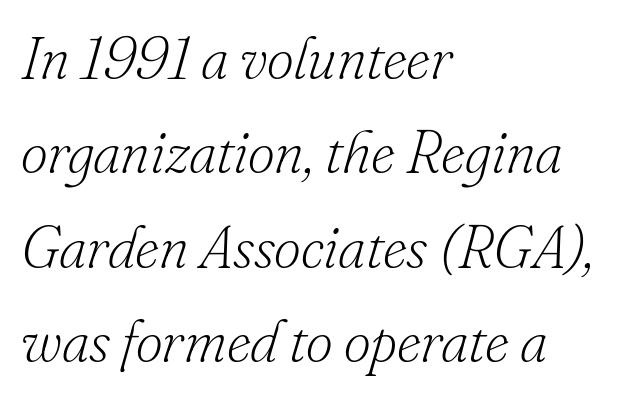
The image shows 59 px light serif type, italic (leaning right); set left-aligned, normal line spacing (1.6x), normal letter spacing, not underlined; low stroke contrast and a small x-height.
